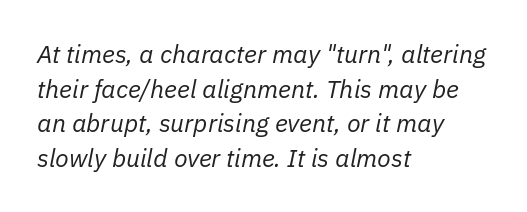
Q: Is the text bold? A: No.
Q: Is the text italic (slanted)? A: Yes, it leans right by about 11 degrees.
Q: Is the text underlined? A: No.
Q: How is the paragraph aligned? A: Left-aligned.
Q: Is the spacing between letters normal or unusually wide? A: Normal.
Q: Is the spacing between lines tight, normal or loose? A: Normal.
